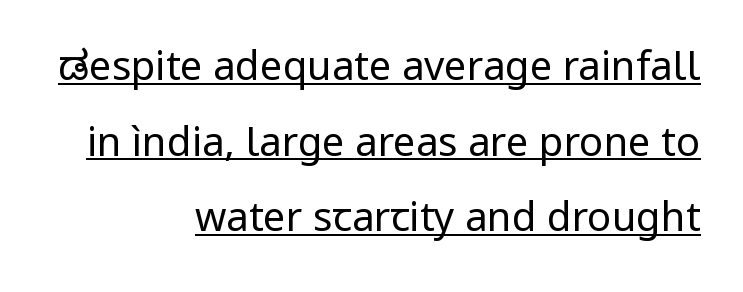
The image shows 40 px regular-weight sans-serif type, upright; set right-aligned, line spacing 1.89x, normal letter spacing, underlined; low stroke contrast and a medium x-height.
